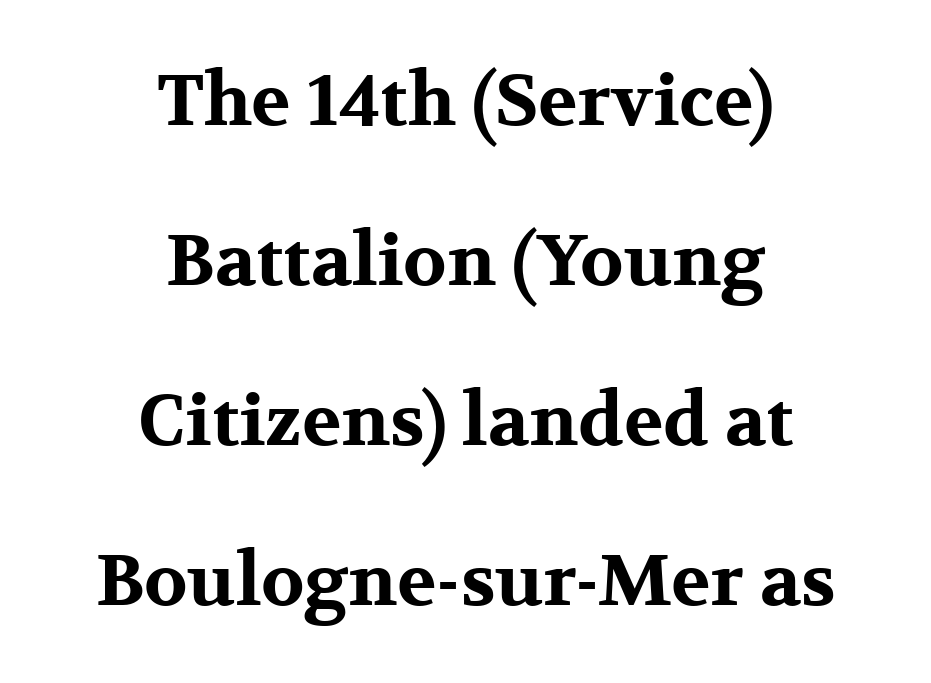
{"serif": "yes", "italic": "no", "bold": "yes", "weight": "bold", "width": "wide", "stroke_contrast": "medium", "x_height": "medium", "monospaced": "no", "underline": "no", "align": "center", "line_spacing": "loose", "line_spacing_ratio": 2.22, "letter_spacing": "normal", "letter_spacing_em": 0.0, "glyph_px": 72}
